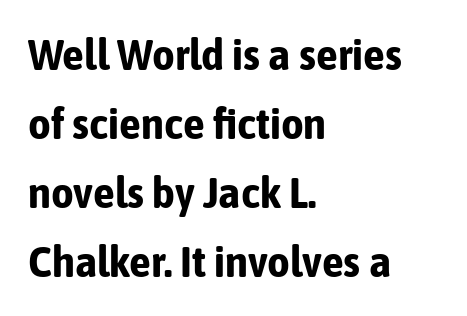
The text was rendered using a sans face with plain stroke endings. Students, observe: this is what conventionally led text looks like. Nope, not italic — everything's standing straight. Tracking value appears to be zero — textbook default spacing. Only glyphs here, with clear space below each row.
